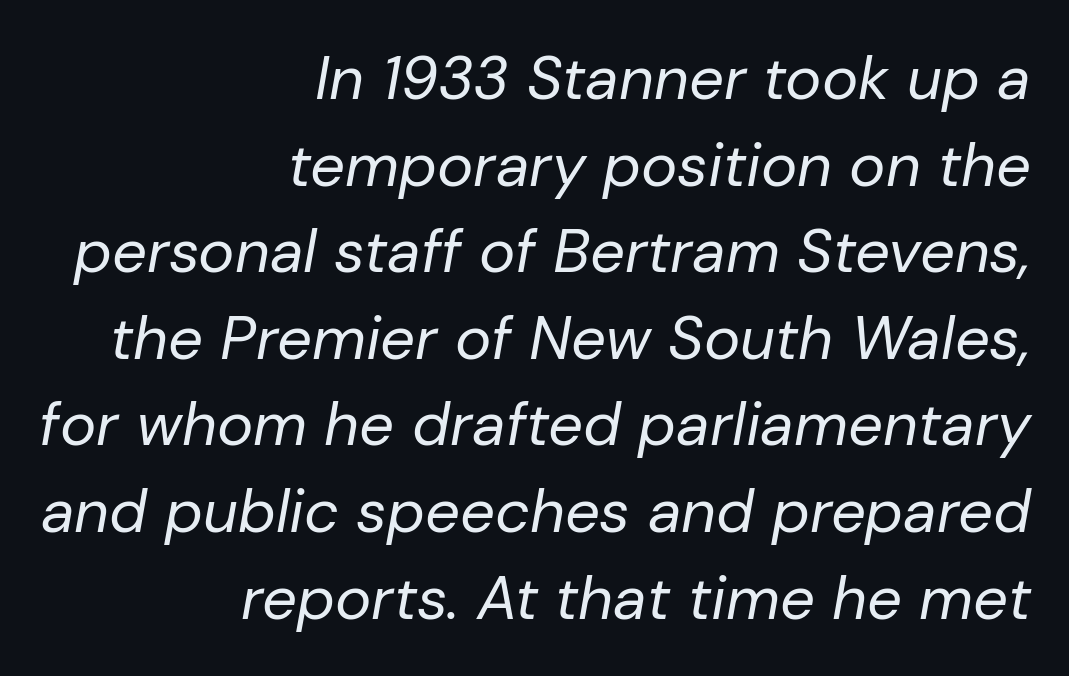
The image shows 61 px regular-weight type, italic (leaning right); set right-aligned, normal line spacing (1.42x), normal letter spacing, not underlined; low stroke contrast and a medium x-height.
